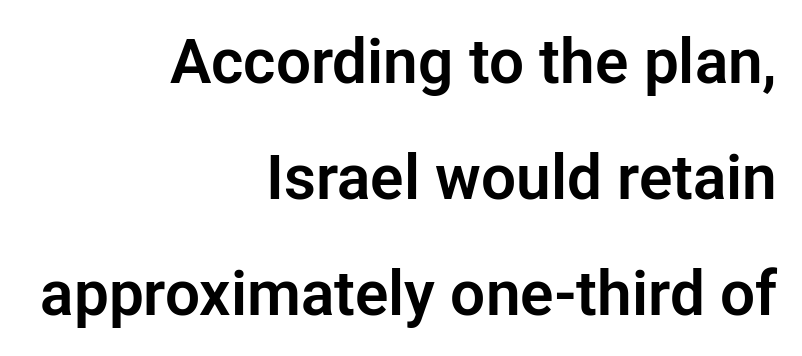
{"serif": "no", "italic": "no", "width": "normal", "stroke_contrast": "low", "x_height": "medium", "monospaced": "no", "underline": "no", "align": "right", "line_spacing_ratio": 1.87, "letter_spacing": "normal", "letter_spacing_em": 0.0, "glyph_px": 62}
